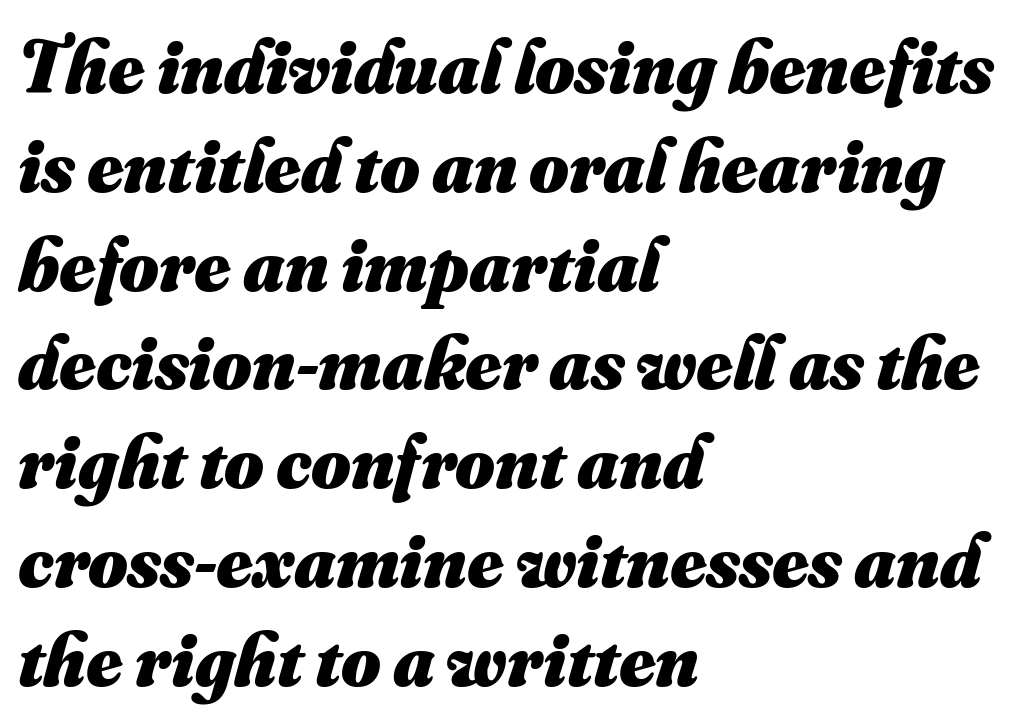
Honestly, there is no underline to notice here at all. The face used here is proportionally spaced, like ordinary book or web type. Caption: multi-line text, flush left, ragged right. Interline gaps are of average width in this sample. The letters are bold, with thick, heavy strokes. Is the letter spacing exaggerated? No — it looks like the ordinary default.
